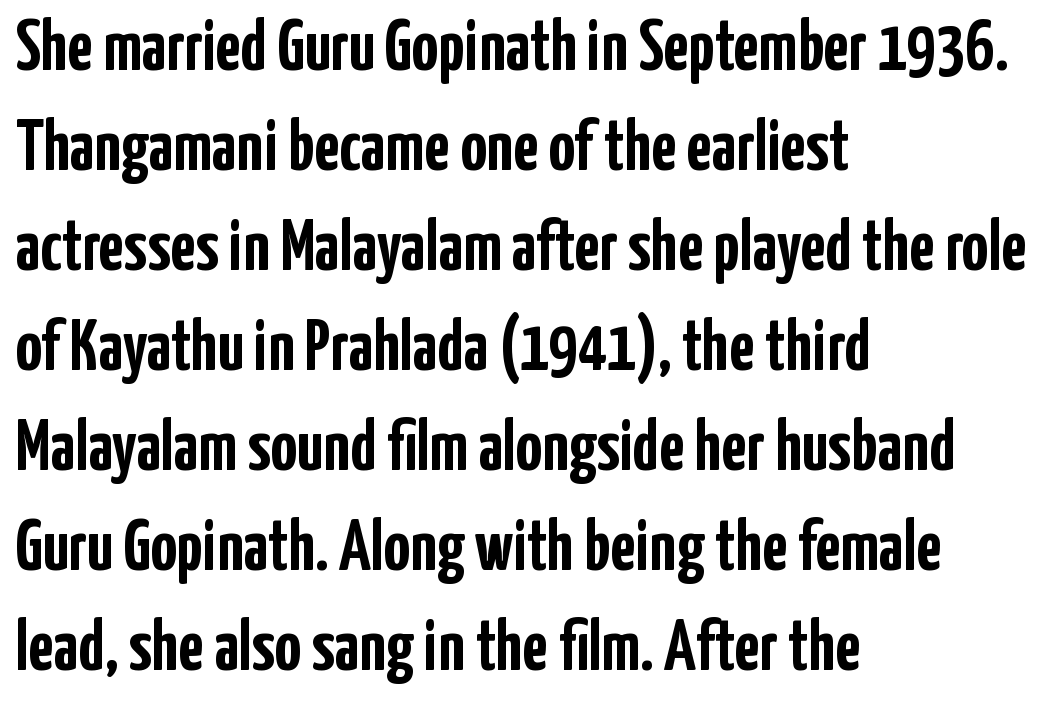
{"serif": "no", "italic": "no", "bold": "yes", "weight": "semibold", "width": "condensed", "stroke_contrast": "low", "x_height": "medium", "monospaced": "no", "underline": "no", "align": "left", "line_spacing": "normal", "line_spacing_ratio": 1.37, "letter_spacing": "normal", "letter_spacing_em": 0.0, "glyph_px": 73}
